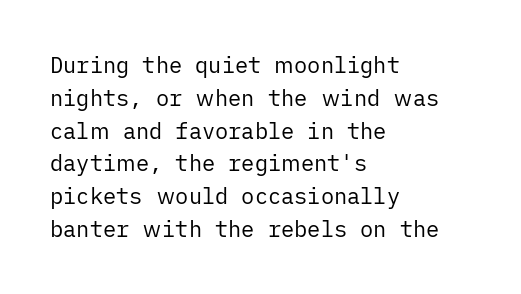
Q: Is the text bold? A: No.
Q: Is the text italic (slanted)? A: No, it is upright.
Q: Is the text underlined? A: No.
Q: How is the paragraph aligned? A: Left-aligned.
Q: Is the spacing between letters normal or unusually wide? A: Normal.
Q: Is the spacing between lines tight, normal or loose? A: Normal.
